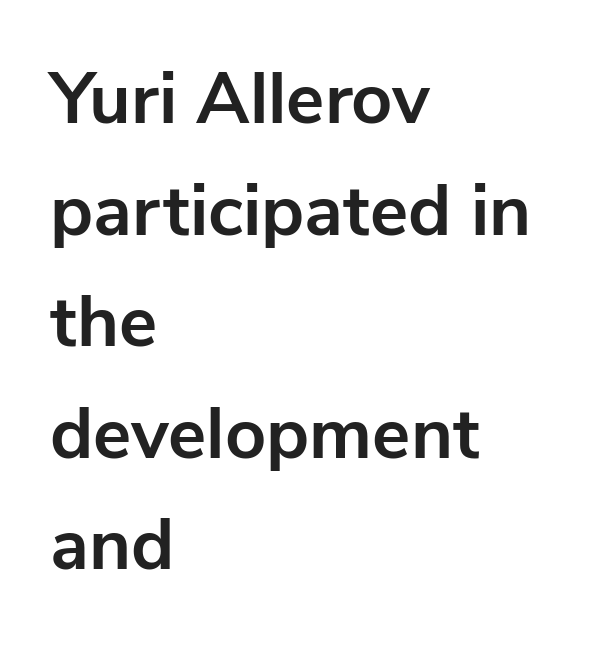
The image shows 72 px bold sans-serif type, upright; set left-aligned, normal line spacing (1.55x), normal letter spacing, not underlined; low stroke contrast and a medium x-height.
